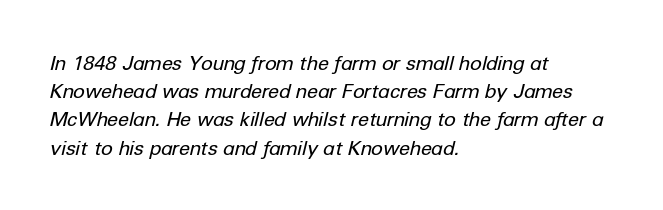
Q: Is the text bold? A: No.
Q: Is the text italic (slanted)? A: Yes, it leans right by about 12 degrees.
Q: Is the text underlined? A: No.
Q: How is the paragraph aligned? A: Left-aligned.
Q: Is the spacing between letters normal or unusually wide? A: Normal.
Q: Is the spacing between lines tight, normal or loose? A: Normal.
